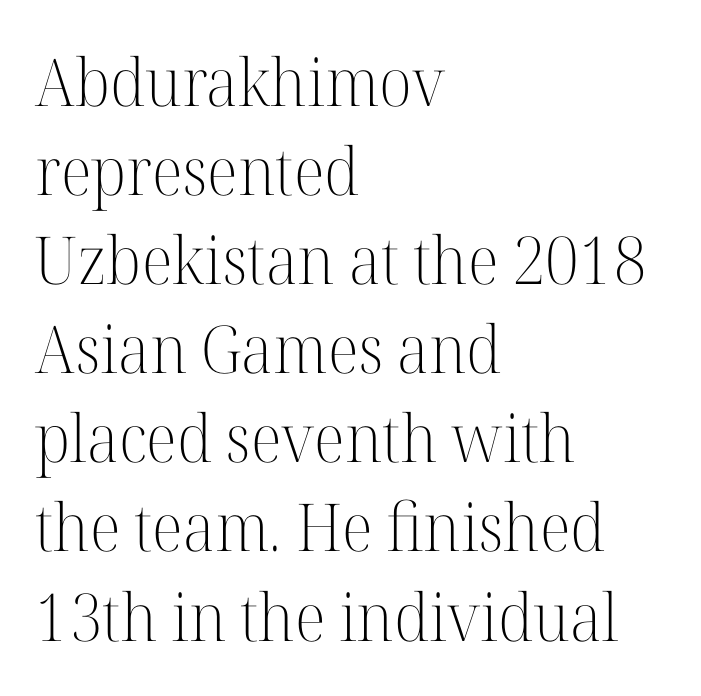
Q: Is the text bold? A: No.
Q: Is the text italic (slanted)? A: No, it is upright.
Q: Is the typeface a serif or a sans-serif typeface? A: Serif.
Q: Is the text underlined? A: No.
Q: How is the paragraph aligned? A: Left-aligned.
Q: Is the spacing between letters normal or unusually wide? A: Normal.
Q: Is the spacing between lines tight, normal or loose? A: Normal.
Q: Width (condensed, normal, or wide)? A: Normal.
Q: Stroke contrast? A: High.
Q: x-height? A: Medium.
Q: Monospaced? A: No.
